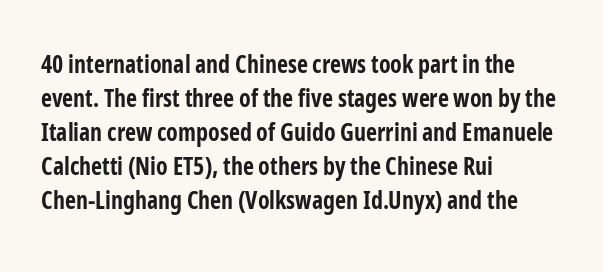
Q: Is the text bold? A: Yes.
Q: Is the text italic (slanted)? A: No, it is upright.
Q: Is the text underlined? A: No.
Q: How is the paragraph aligned? A: Left-aligned.
Q: Is the spacing between letters normal or unusually wide? A: Normal.
Q: Is the spacing between lines tight, normal or loose? A: Normal.
